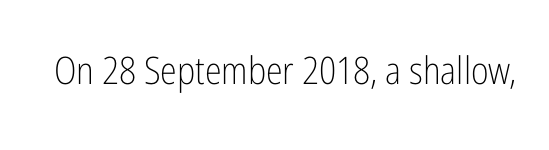
The image shows 38 px light, condensed sans-serif type, upright; set normal letter spacing, not underlined; low stroke contrast and a medium x-height.
